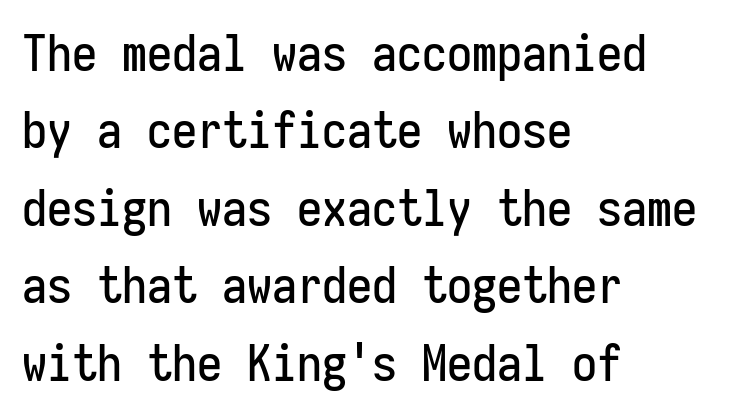
{"serif": "no", "italic": "no", "width": "condensed", "stroke_contrast": "low", "x_height": "medium", "monospaced": "yes", "underline": "no", "align": "left", "line_spacing": "normal", "line_spacing_ratio": 1.55, "letter_spacing": "normal", "letter_spacing_em": 0.0, "glyph_px": 50}
